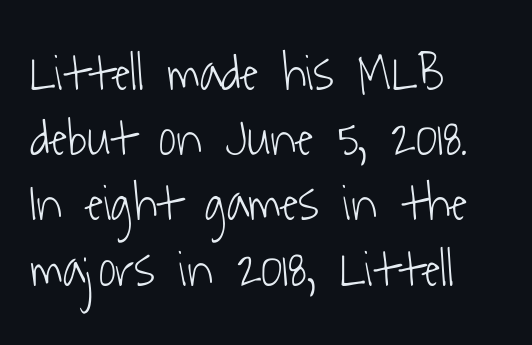
Q: Is the text bold? A: No.
Q: Is the typeface a serif or a sans-serif typeface? A: Sans-serif.
Q: Is the text underlined? A: No.
Q: How is the paragraph aligned? A: Left-aligned.
Q: Is the spacing between letters normal or unusually wide? A: Normal.
Q: Width (condensed, normal, or wide)? A: Condensed.
Q: Stroke contrast? A: Low.
Q: x-height? A: Medium.
Q: Monospaced? A: No.
